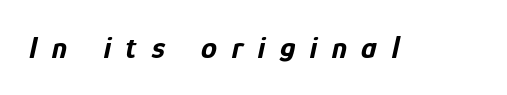
Q: Is the text bold? A: Yes.
Q: Is the text italic (slanted)? A: Yes, it leans right by about 12 degrees.
Q: Is the text underlined? A: No.
Q: Is the spacing between letters normal or unusually wide? A: Unusually wide.
Q: Width (condensed, normal, or wide)? A: Condensed.
Q: Stroke contrast? A: Low.
Q: x-height? A: Medium.
Q: Monospaced? A: No.
